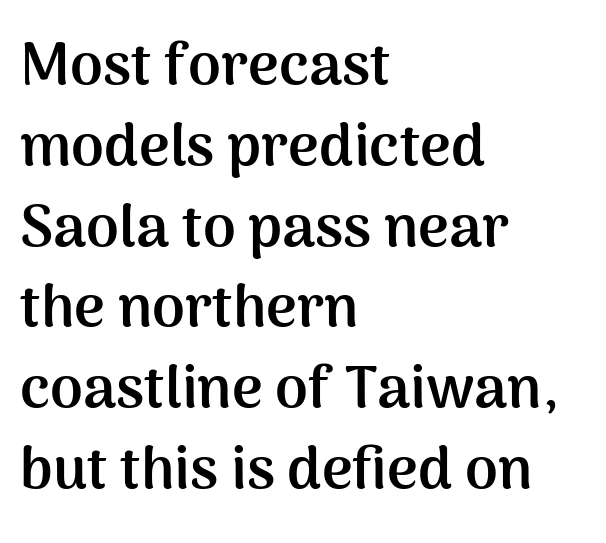
Horizontally, the lines are justified to the leading edge only. The block of text has a typical density, with ordinary space between rows. The letters stand straight up with perfectly vertical stems. Varying glyph widths throughout — classic text-font behaviour. Chunky letters — that's bold for sure.
